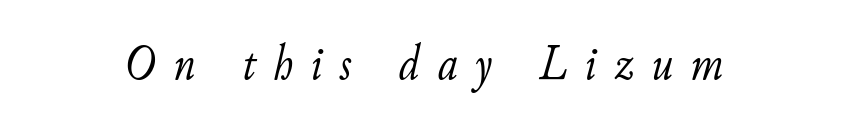
Someone cranked the tracking dial way up on this one. Yep, that's italic — everything's leaning. Honestly, there is no underline to notice here at all. Here the designer chose a conventional face with non-uniform glyph widths. Is the type heavy? It reads as light-to-regular instead.
